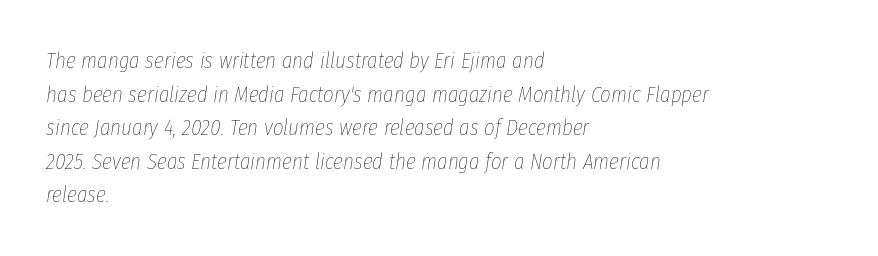
The image shows 23 px text type, italic (leaning right); set left-aligned, normal line spacing (1.46x), normal letter spacing, not underlined.
